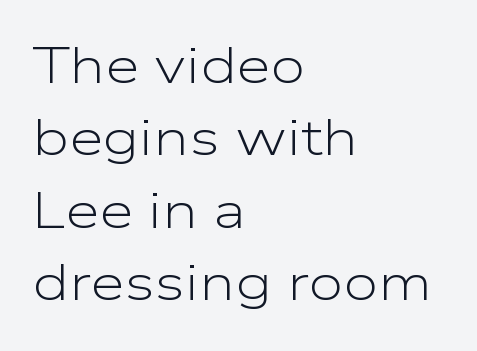
The image shows 50 px light, wide sans-serif type, upright; set left-aligned, normal line spacing (1.45x), normal letter spacing, not underlined; low stroke contrast and a medium x-height.
